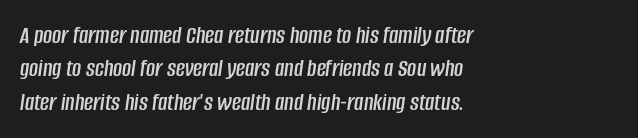
Q: Is the text italic (slanted)? A: Yes, it leans right by about 8 degrees.
Q: Is the text underlined? A: No.
Q: How is the paragraph aligned? A: Left-aligned.
Q: Is the spacing between letters normal or unusually wide? A: Normal.
Q: Is the spacing between lines tight, normal or loose? A: Normal.
